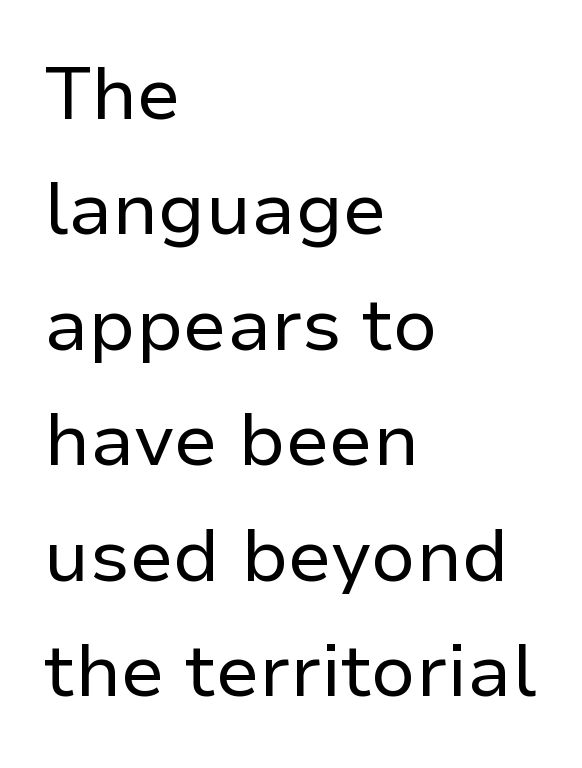
{"serif": "no", "italic": "no", "bold": "no", "weight": "regular", "width": "normal", "stroke_contrast": "low", "x_height": "medium", "monospaced": "no", "underline": "no", "align": "left", "line_spacing": "normal", "line_spacing_ratio": 1.56, "letter_spacing": "normal", "letter_spacing_em": 0.0, "glyph_px": 74}
